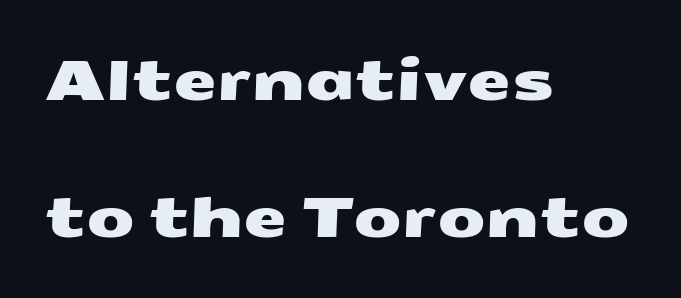
{"serif": "no", "width": "wide", "stroke_contrast": "medium", "x_height": "medium", "monospaced": "no", "underline": "no", "align": "left", "line_spacing": "loose", "line_spacing_ratio": 2.45, "letter_spacing": "normal", "letter_spacing_em": 0.0, "glyph_px": 56}
